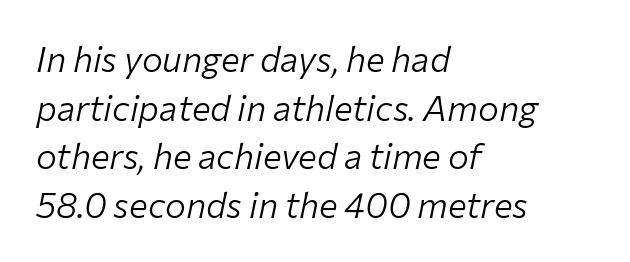
The image shows 35 px light type, italic (leaning right); set left-aligned, normal line spacing (1.39x), normal letter spacing, not underlined; low stroke contrast and a medium x-height.
